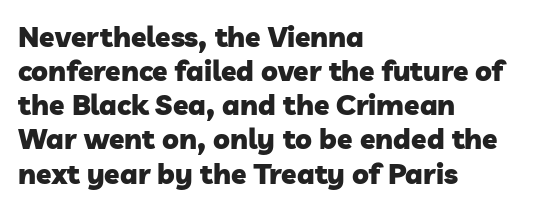
The image shows 28 px heavy sans-serif type; set left-aligned, line spacing 1.22x, normal letter spacing, not underlined; low stroke contrast and a medium x-height.
